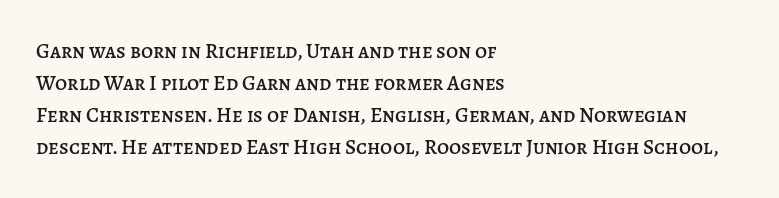
The image shows 21 px text type, upright; set left-aligned, normal line spacing (1.52x), normal letter spacing, not underlined.
